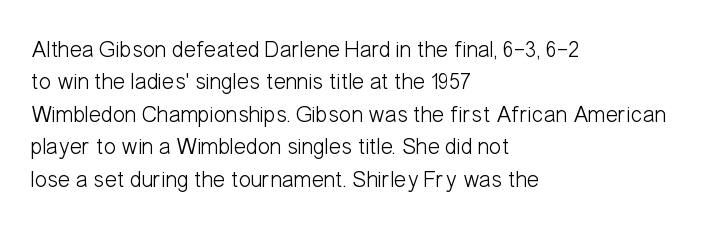
The image shows 23 px text type, upright; set left-aligned, normal line spacing (1.41x), normal letter spacing, not underlined.
